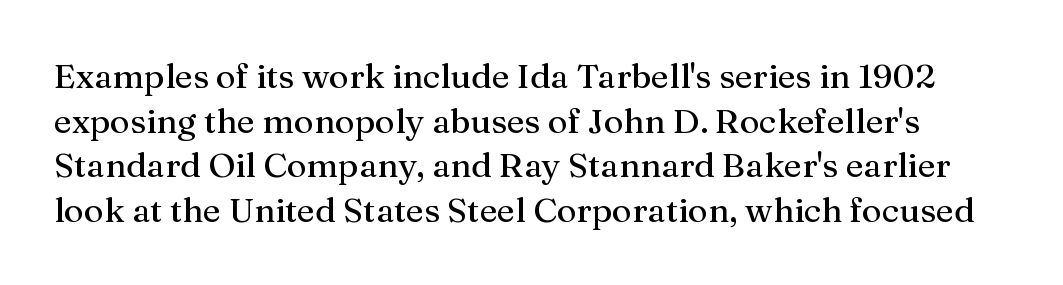
{"serif": "yes", "italic": "no", "width": "normal", "stroke_contrast": "medium", "x_height": "medium", "monospaced": "no", "underline": "no", "line_spacing": "normal", "line_spacing_ratio": 1.31, "letter_spacing": "normal", "letter_spacing_em": 0.0, "glyph_px": 34}
